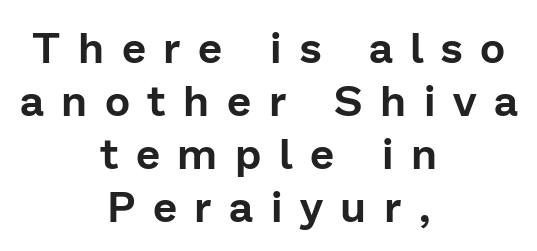
Loose tracking; the words dissolve into strings of separated letters. The rendering uses natural spacing where letterforms have individual widths. Unlike italic type, these characters show no tilt at all. Underline: absent. Are there feet on the stems? There aren't — it's a sans. The setting favours the middle, as headings and verse often do.
